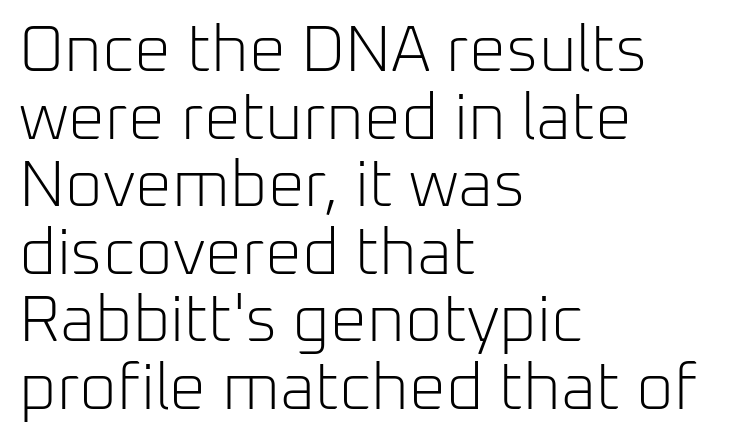
Varying glyph widths throughout — classic text-font behaviour. Cramped leading. Characters remain perfectly vertical along every line. Nothing sits at the stroke ends, so this counts as sans-serif. One-word summary of the alignment: left. Check the space under the baseline: it is left empty.
